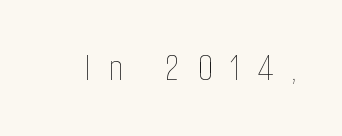
{"italic": "no", "bold": "no", "weight": "thin", "width": "condensed", "stroke_contrast": "low", "x_height": "medium", "monospaced": "no", "underline": "no", "letter_spacing": "wide", "letter_spacing_em": 0.46, "glyph_px": 39}
